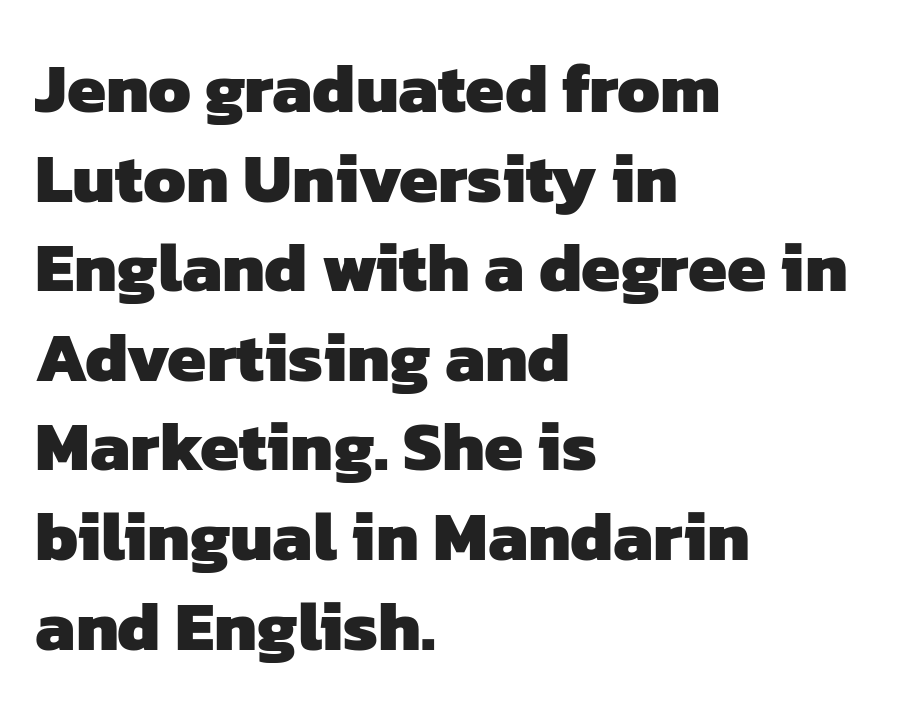
Caption: standard tracking, unaltered. The rendering shows plain stroke endings on the letterforms — a sans-serif design. Think of a printed novel: that variable character pitch is what you see here. Caption: bold face, heavy strokes. Every row of glyphs begins at an identical x-position on the left. A typesetter would call this leading conventional body-copy spacing.
